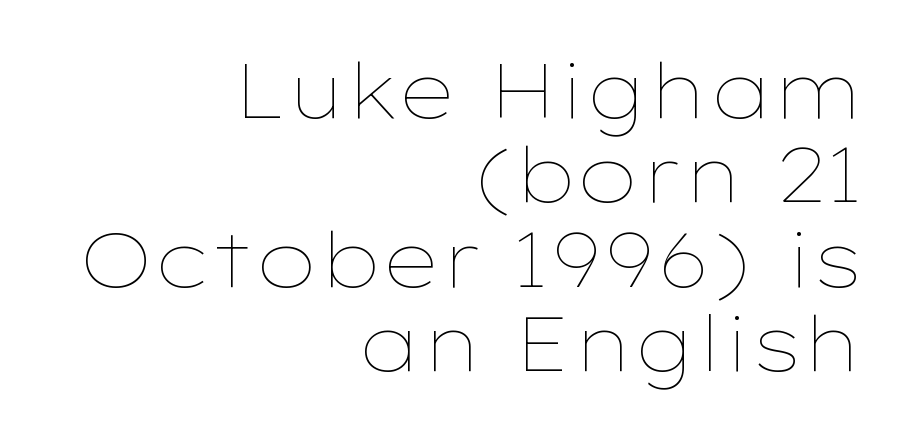
The image shows 76 px thin, wide type, upright; set right-aligned, tight line spacing (1.11x), normal letter spacing, not underlined; low stroke contrast and a medium x-height.
